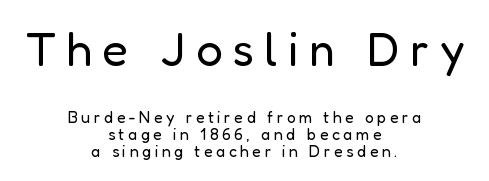
The image shows 47 px regular-weight sans-serif type, upright; set centered, tight line spacing (1.05x), unusually wide letter spacing (+0.22 em), not underlined; the first (top) block is 2.94x larger; low stroke contrast and a medium x-height.
